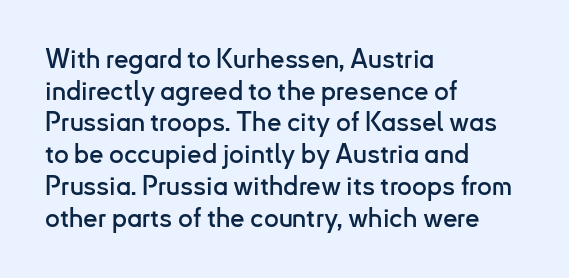
{"italic": "no", "underline": "no", "align": "left", "line_spacing_ratio": 1.22, "letter_spacing": "normal", "letter_spacing_em": 0.0, "glyph_px": 26}
